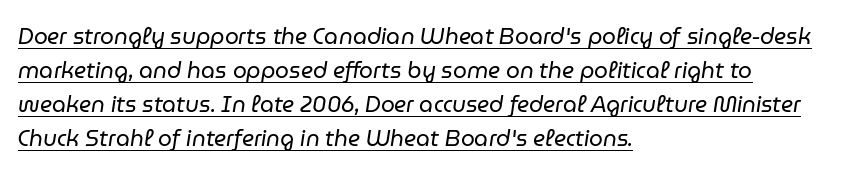
Q: Is the text bold? A: No.
Q: Is the text italic (slanted)? A: Yes, it leans right by about 9 degrees.
Q: Is the text underlined? A: Yes.
Q: How is the paragraph aligned? A: Left-aligned.
Q: Is the spacing between letters normal or unusually wide? A: Normal.
Q: Is the spacing between lines tight, normal or loose? A: Normal.
